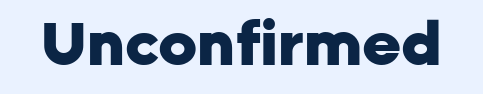
Q: Is the text bold? A: Yes.
Q: Is the text italic (slanted)? A: No, it is upright.
Q: Is the typeface a serif or a sans-serif typeface? A: Sans-serif.
Q: Is the text underlined? A: No.
Q: Is the spacing between letters normal or unusually wide? A: Normal.
Q: Width (condensed, normal, or wide)? A: Normal.
Q: Stroke contrast? A: Low.
Q: x-height? A: Medium.
Q: Monospaced? A: No.
